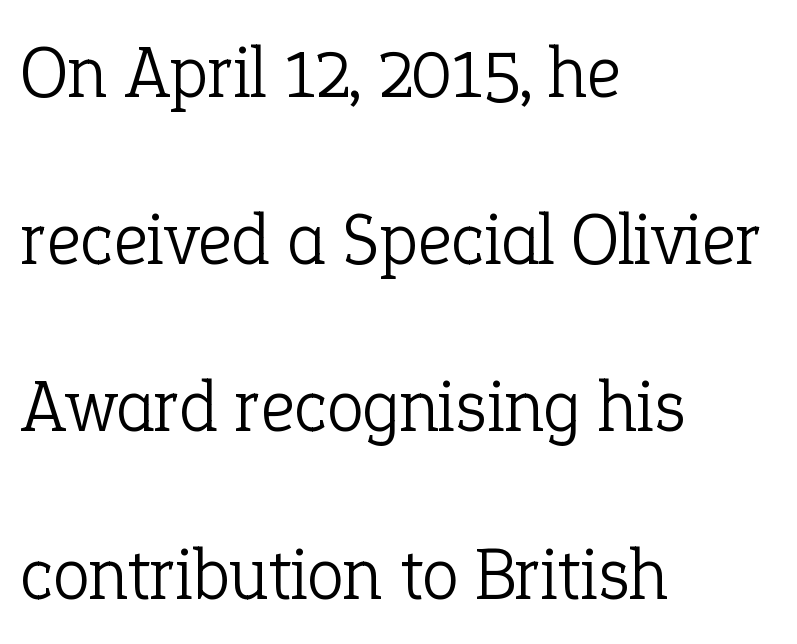
{"serif": "yes", "italic": "no", "bold": "no", "weight": "light", "width": "normal", "stroke_contrast": "low", "x_height": "medium", "monospaced": "no", "underline": "no", "align": "left", "line_spacing": "loose", "line_spacing_ratio": 2.26, "letter_spacing": "normal", "letter_spacing_em": 0.0, "glyph_px": 74}
